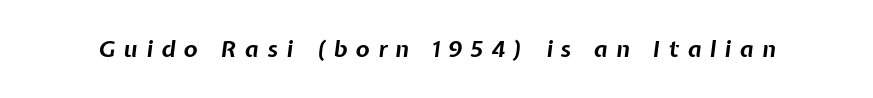
{"italic": "yes", "lean": "right", "slant_degrees": 7, "bold": "yes", "underline": "no", "letter_spacing": "wide", "letter_spacing_em": 0.37, "glyph_px": 23}
